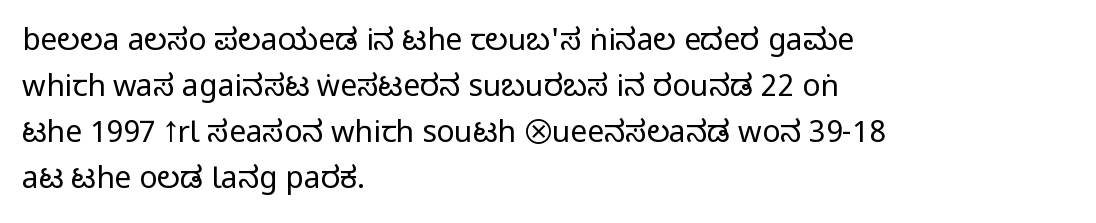
Q: Is the text italic (slanted)? A: No, it is upright.
Q: Is the typeface a serif or a sans-serif typeface? A: Sans-serif.
Q: Is the text underlined? A: No.
Q: How is the paragraph aligned? A: Left-aligned.
Q: Is the spacing between letters normal or unusually wide? A: Normal.
Q: Is the spacing between lines tight, normal or loose? A: Normal.
Q: Width (condensed, normal, or wide)? A: Condensed.
Q: Stroke contrast? A: Medium.
Q: Monospaced? A: No.
